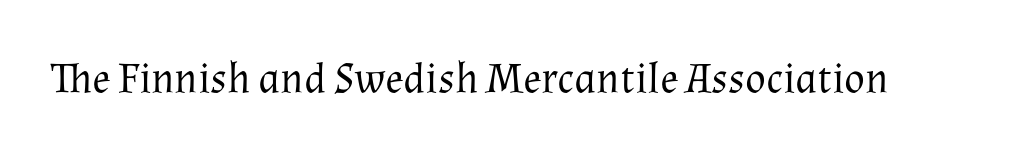
Q: Is the text bold? A: No.
Q: Is the text italic (slanted)? A: No, it is upright.
Q: Is the typeface a serif or a sans-serif typeface? A: Serif.
Q: Is the text underlined? A: No.
Q: Is the spacing between letters normal or unusually wide? A: Normal.
Q: Width (condensed, normal, or wide)? A: Normal.
Q: Stroke contrast? A: Medium.
Q: x-height? A: Medium.
Q: Monospaced? A: No.
